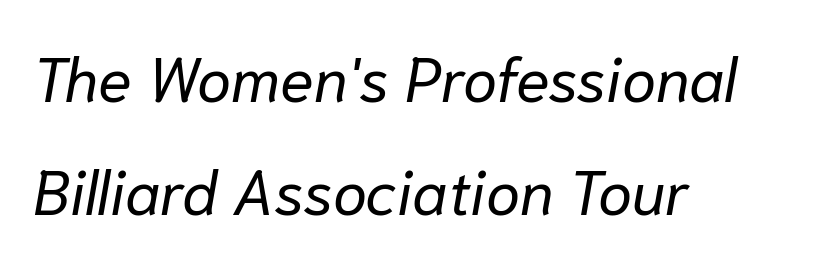
A clean baseline with only descenders dipping below it. The letters advance in unequal steps, a hallmark of proportional type. Compared with a typical body face, this is equally light or lighter still. The typography opts for an oblique posture over an upright one.
